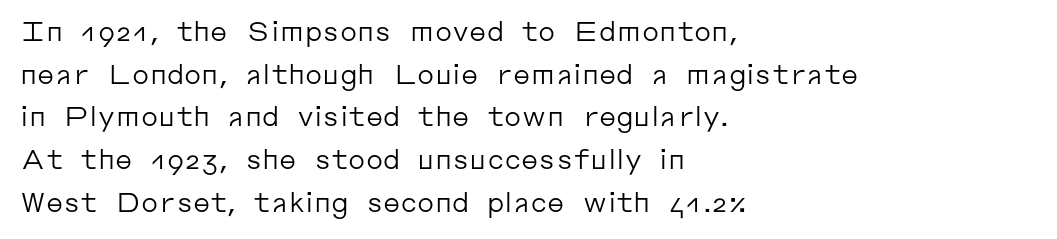
The ragged edge is on the right, which tells us the setting is flush left. Vertical strokes here are truly vertical. Heaviness? Minimal to ordinary, like unemphasized prose. Lines of text with bare space underneath.
